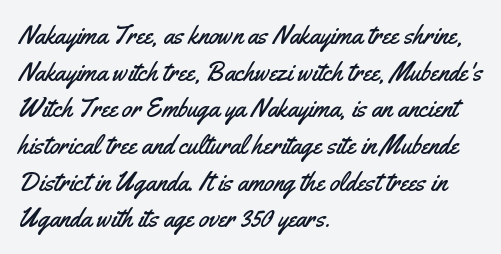
The image shows 26 px text type; set left-aligned, normal line spacing (1.41x), normal letter spacing, not underlined.
